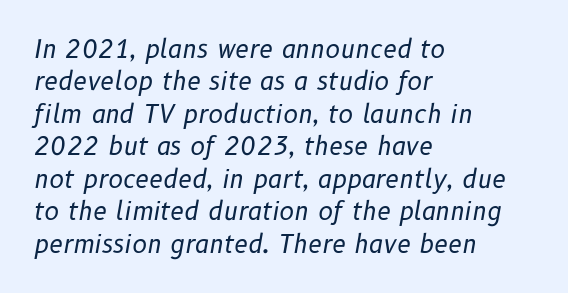
Q: Is the text bold? A: No.
Q: Is the text italic (slanted)? A: Yes, it leans right by about 10 degrees.
Q: Is the text underlined? A: No.
Q: How is the paragraph aligned? A: Left-aligned.
Q: Is the spacing between letters normal or unusually wide? A: Normal.
Q: Is the spacing between lines tight, normal or loose? A: Normal.
